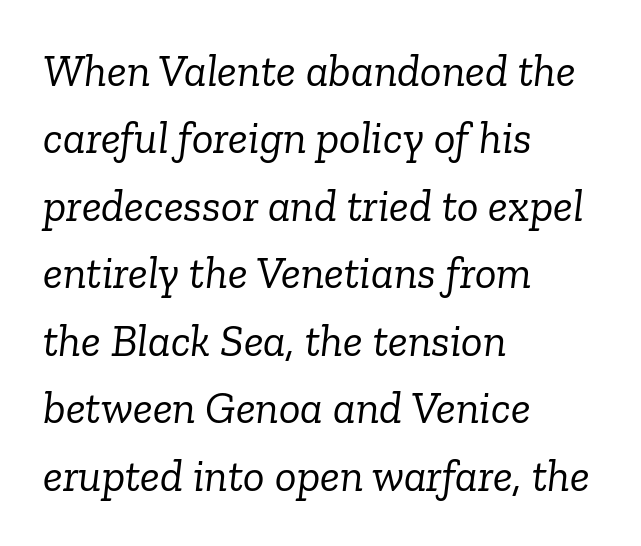
Q: Is the text bold? A: No.
Q: Is the text italic (slanted)? A: Yes, it leans right by about 6 degrees.
Q: Is the typeface a serif or a sans-serif typeface? A: Serif.
Q: Is the text underlined? A: No.
Q: How is the paragraph aligned? A: Left-aligned.
Q: Is the spacing between letters normal or unusually wide? A: Normal.
Q: Is the spacing between lines tight, normal or loose? A: Normal.
Q: Width (condensed, normal, or wide)? A: Normal.
Q: Stroke contrast? A: Low.
Q: x-height? A: Medium.
Q: Monospaced? A: No.
